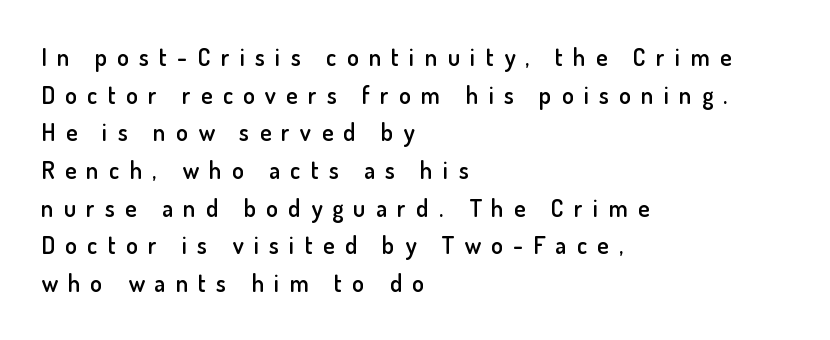
Q: Is the text bold? A: Semi-bold.
Q: Is the text italic (slanted)? A: No, it is upright.
Q: Is the text underlined? A: No.
Q: How is the paragraph aligned? A: Left-aligned.
Q: Is the spacing between letters normal or unusually wide? A: Unusually wide.
Q: Is the spacing between lines tight, normal or loose? A: Normal.
